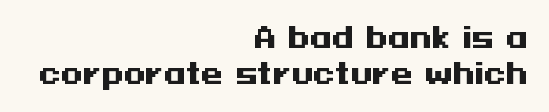
Q: Is the text bold? A: Yes.
Q: Is the text italic (slanted)? A: No, it is upright.
Q: Is the typeface a serif or a sans-serif typeface? A: Sans-serif.
Q: Is the text underlined? A: No.
Q: How is the paragraph aligned? A: Right-aligned.
Q: Is the spacing between letters normal or unusually wide? A: Normal.
Q: Is the spacing between lines tight, normal or loose? A: Normal.
Q: Width (condensed, normal, or wide)? A: Wide.
Q: Stroke contrast? A: Medium.
Q: x-height? A: Medium.
